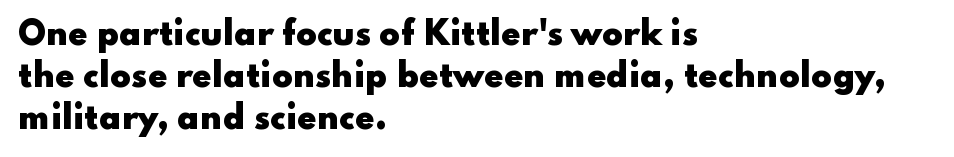
The image shows 31 px heavy, wide sans-serif type, upright; set left-aligned, normal line spacing (1.36x), normal letter spacing, not underlined; low stroke contrast and a small x-height.
